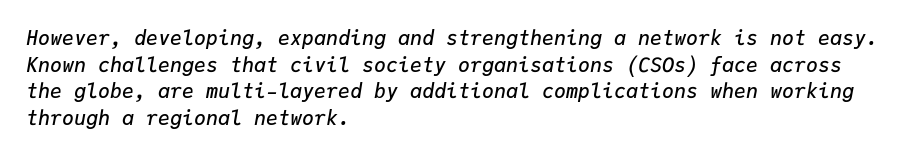
Tracking value appears to be zero — textbook default spacing. The paragraph has a hard left edge and a soft right edge. Regular leading. This is oblique type, the kind used for emphasis or titles. On the weight axis this lands at semibold, roughly 600.
